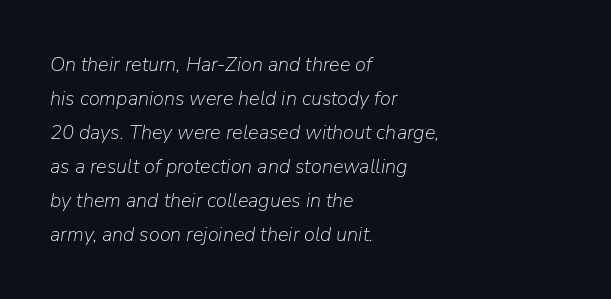
Tracking value appears to be zero — textbook default spacing. The passage shown is not bold in any degree. Is the block centered? No — it sits flush against the left margin. Descender tails drop into unmarked territory.
